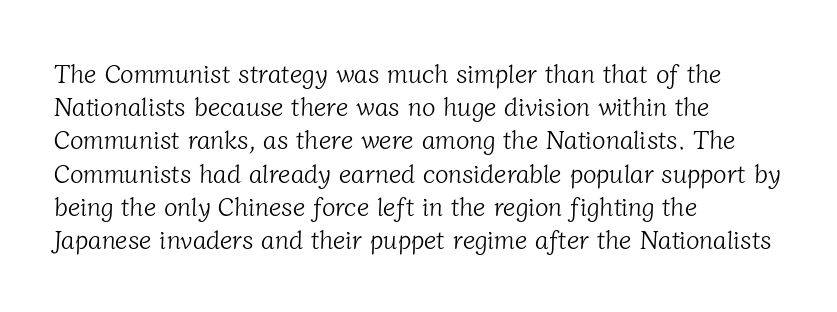
Q: Is the text bold? A: No.
Q: Is the text underlined? A: No.
Q: How is the paragraph aligned? A: Left-aligned.
Q: Is the spacing between letters normal or unusually wide? A: Normal.
Q: Is the spacing between lines tight, normal or loose? A: Normal.
